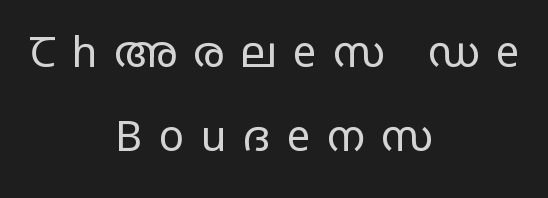
Italic? Not at all — the glyphs are vertical. The passage is arranged like a title page — every line centered. Spacing verdict: proportional, widths tailored to each character. Serifs: no, the terminals of the letterforms are clean.
